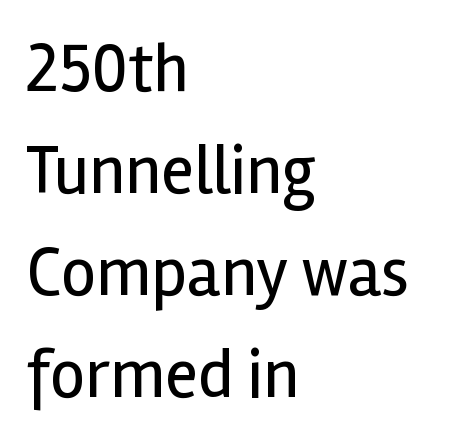
{"serif": "no", "italic": "no", "bold": "no", "weight": "regular", "width": "normal", "x_height": "medium", "monospaced": "no", "underline": "no", "align": "left", "line_spacing": "normal", "line_spacing_ratio": 1.48, "letter_spacing": "normal", "letter_spacing_em": 0.0, "glyph_px": 69}
